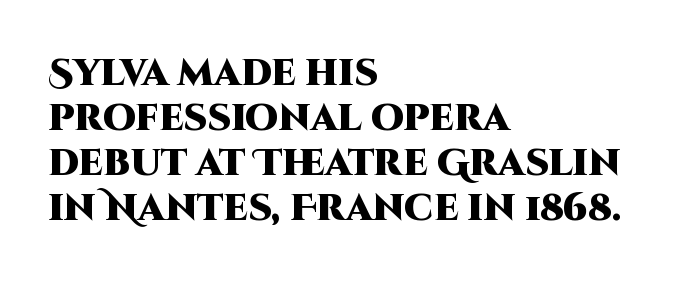
Q: Is the text bold? A: Yes.
Q: Is the text italic (slanted)? A: No, it is upright.
Q: Is the typeface a serif or a sans-serif typeface? A: Sans-serif.
Q: Is the text underlined? A: No.
Q: How is the paragraph aligned? A: Left-aligned.
Q: Is the spacing between letters normal or unusually wide? A: Normal.
Q: Width (condensed, normal, or wide)? A: Normal.
Q: Stroke contrast? A: High.
Q: x-height? A: Large.
Q: Monospaced? A: No.
